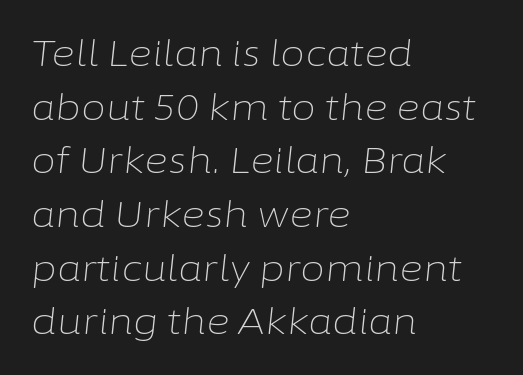
Q: Is the text bold? A: No.
Q: Is the text italic (slanted)? A: Yes, it leans right by about 6 degrees.
Q: Is the text underlined? A: No.
Q: How is the paragraph aligned? A: Left-aligned.
Q: Is the spacing between letters normal or unusually wide? A: Normal.
Q: Is the spacing between lines tight, normal or loose? A: Normal.
Q: Width (condensed, normal, or wide)? A: Normal.
Q: Stroke contrast? A: Low.
Q: x-height? A: Medium.
Q: Monospaced? A: No.
